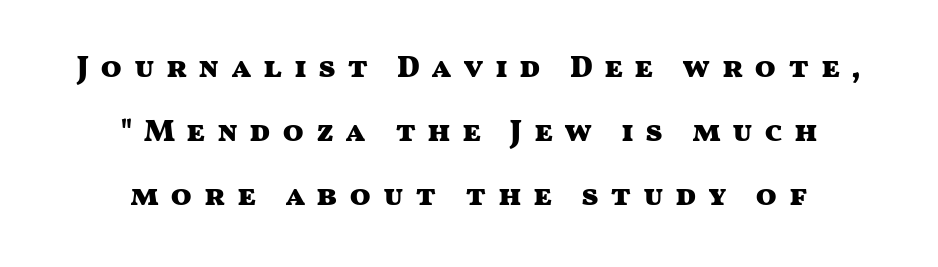
{"serif": "no", "italic": "no", "bold": "yes", "weight": "heavy", "width": "wide", "stroke_contrast": "medium", "x_height": "medium", "monospaced": "no", "underline": "no", "align": "center", "line_spacing": "loose", "line_spacing_ratio": 2.07, "letter_spacing": "wide", "letter_spacing_em": 0.36, "glyph_px": 31}
